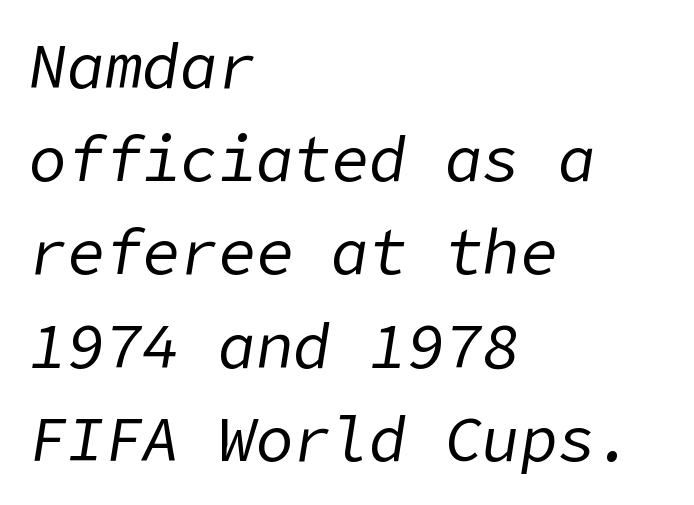
The image shows 63 px regular-weight type, italic (leaning right); set left-aligned, normal line spacing (1.48x), normal letter spacing, not underlined; low stroke contrast and a medium x-height.
